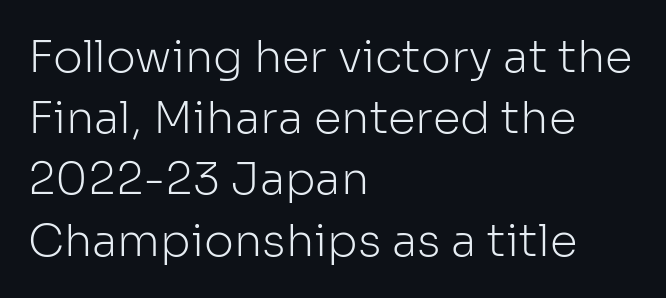
Q: Is the text bold? A: No.
Q: Is the text italic (slanted)? A: No, it is upright.
Q: Is the typeface a serif or a sans-serif typeface? A: Sans-serif.
Q: Is the text underlined? A: No.
Q: How is the paragraph aligned? A: Left-aligned.
Q: Is the spacing between letters normal or unusually wide? A: Normal.
Q: Is the spacing between lines tight, normal or loose? A: Normal.
Q: Width (condensed, normal, or wide)? A: Normal.
Q: Stroke contrast? A: Low.
Q: x-height? A: Medium.
Q: Monospaced? A: No.
